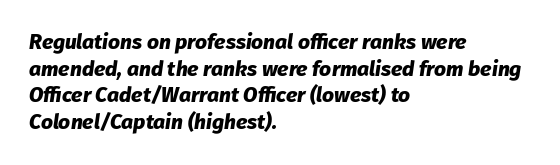
{"italic": "yes", "lean": "right", "slant_degrees": 8, "bold": "yes", "underline": "no", "align": "left", "line_spacing": "normal", "line_spacing_ratio": 1.27, "letter_spacing": "normal", "letter_spacing_em": 0.0, "glyph_px": 21}
